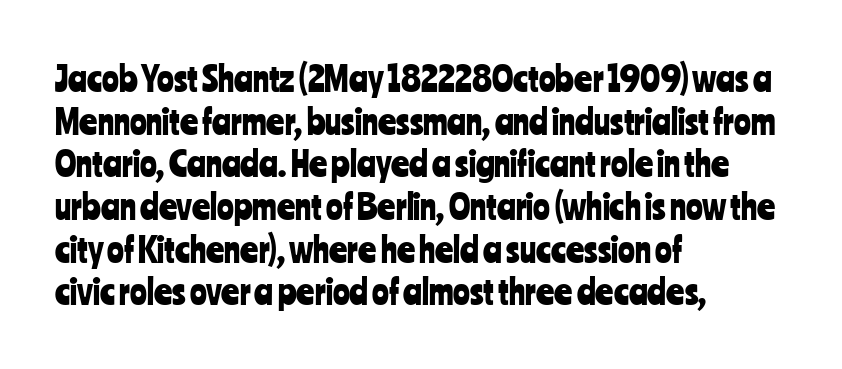
The image shows 35 px condensed sans-serif type, upright; set left-aligned, line spacing 1.22x, normal letter spacing, not underlined; low stroke contrast and a medium x-height.
